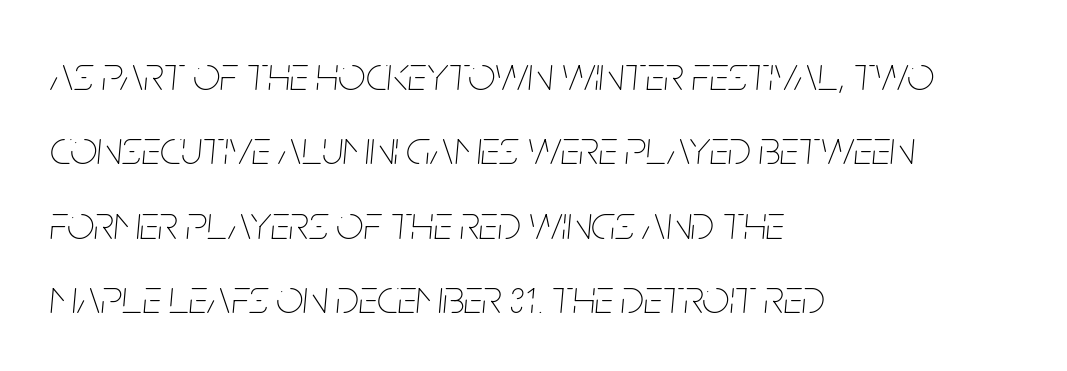
{"italic": "yes", "lean": "right", "slant_degrees": 5, "bold": "no", "weight": "thin", "width": "condensed", "stroke_contrast": "low", "x_height": "large", "monospaced": "no", "underline": "no", "align": "left", "line_spacing": "normal", "line_spacing_ratio": 1.55, "letter_spacing": "normal", "letter_spacing_em": 0.0, "glyph_px": 48}
